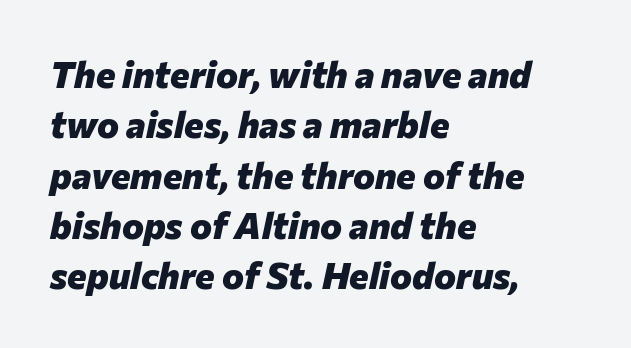
The passage shown is typed in a proportional face where columns would drift. An italicized treatment has been applied to the whole sample. A normal amount of white space separates one row of letters from the next. Has an underline been added? It has not. Notice how thick the strokes are: this is what a full bold looks like. Is the letter spacing exaggerated? No — it looks like the ordinary default.
